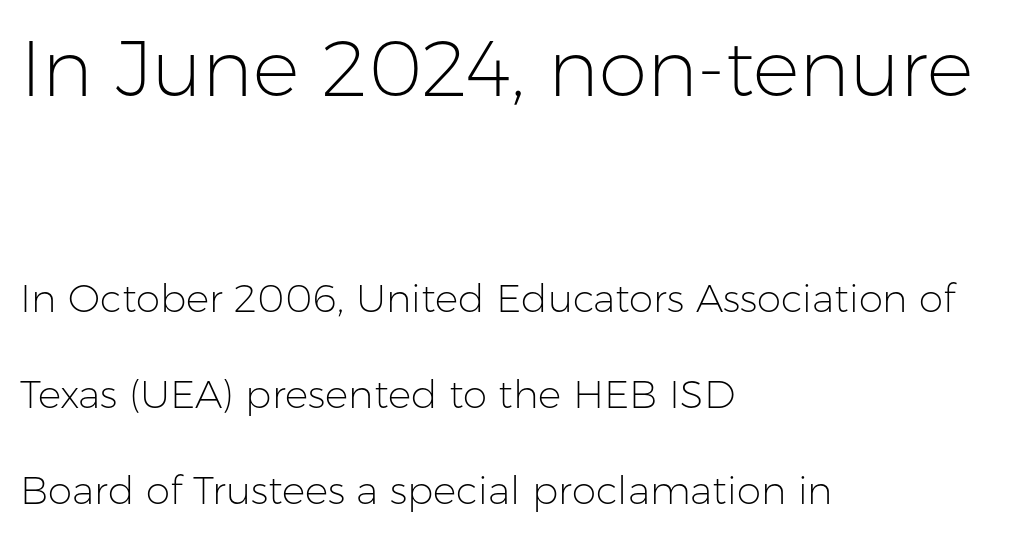
The block of text is sparse from top to bottom, with ample space between rows. What stands out about the letter spacing? Nothing — it is the standard amount. Nothing sits at the stroke ends, so this counts as sans-serif. The typeface has the unassuming heft of standard copy or less. Bigger letters appear in the top chunk; the bottom chunk is reduced.
